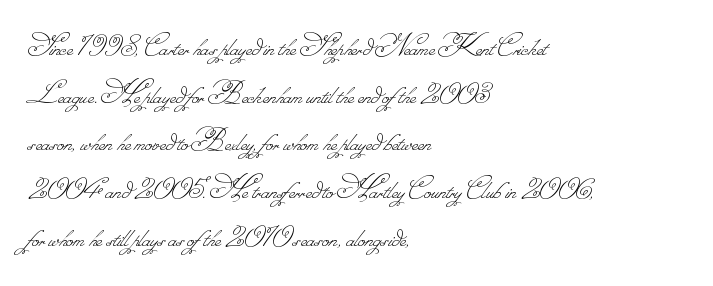
Q: Is the text bold? A: No.
Q: Is the text underlined? A: No.
Q: How is the paragraph aligned? A: Left-aligned.
Q: Is the spacing between letters normal or unusually wide? A: Normal.
Q: Is the spacing between lines tight, normal or loose? A: Normal.
Q: Width (condensed, normal, or wide)? A: Normal.
Q: Stroke contrast? A: Low.
Q: Monospaced? A: No.
